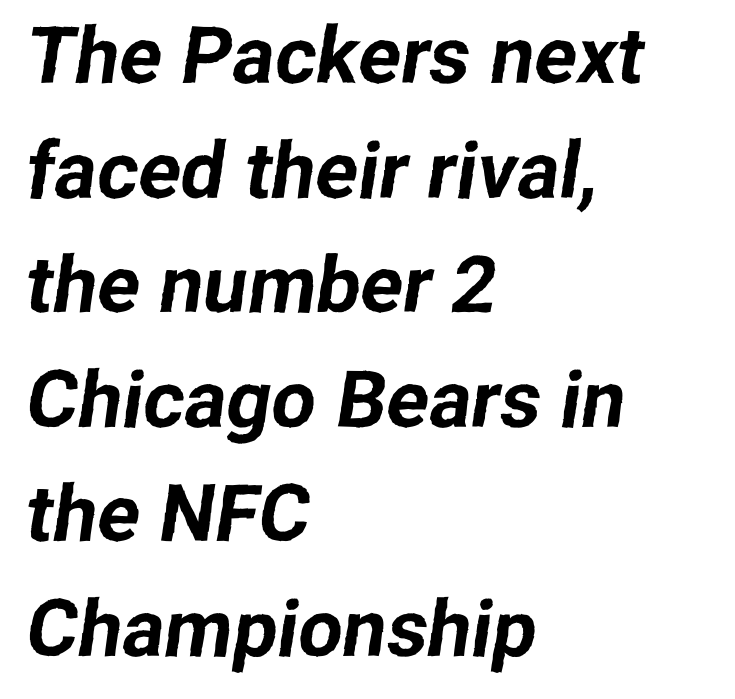
The image shows 79 px sans-serif type; set left-aligned, normal line spacing (1.45x), normal letter spacing, not underlined; low stroke contrast and a medium x-height.
